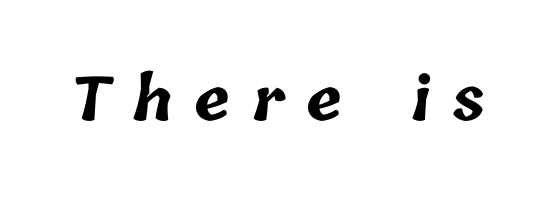
{"bold": "yes", "weight": "bold", "width": "normal", "stroke_contrast": "low", "x_height": "medium", "monospaced": "no", "underline": "no", "letter_spacing": "wide", "letter_spacing_em": 0.36, "glyph_px": 60}
